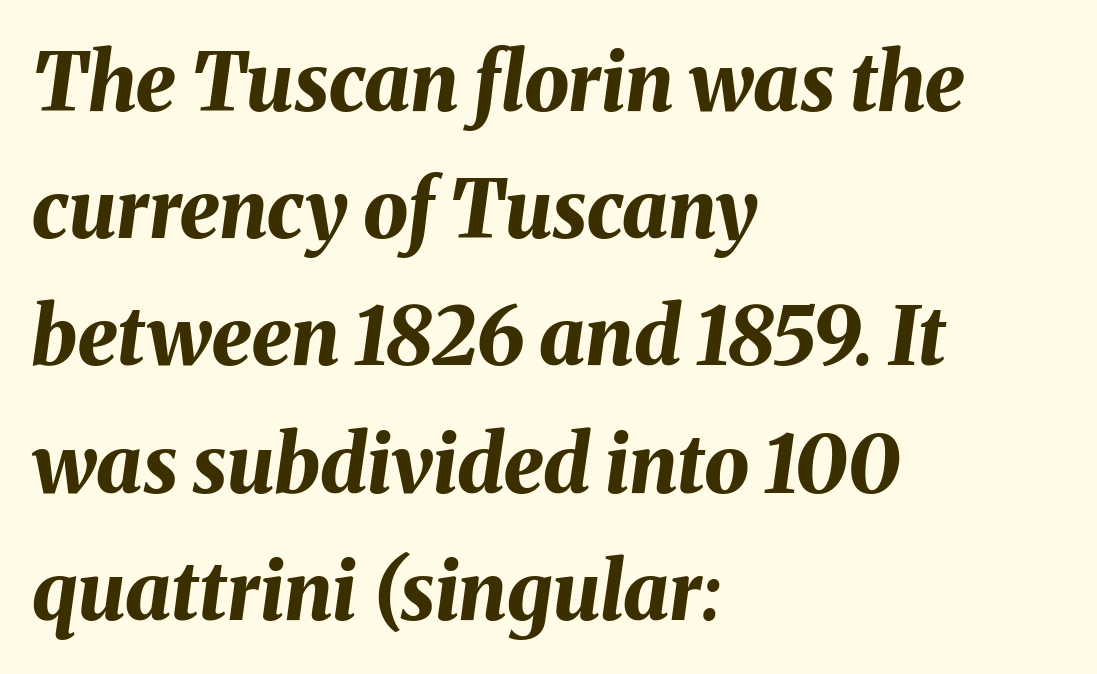
The image shows 80 px bold type, italic (leaning right); set left-aligned, normal line spacing (1.59x), normal letter spacing, not underlined; medium stroke contrast and a medium x-height.
